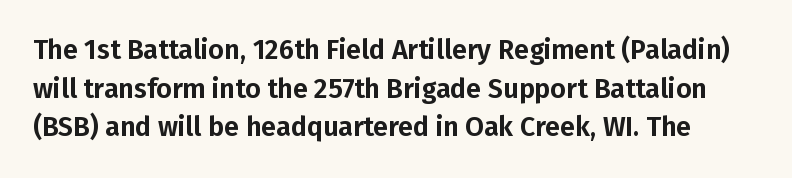
The image shows 27 px text type, upright; set normal line spacing (1.43x), normal letter spacing, not underlined.
